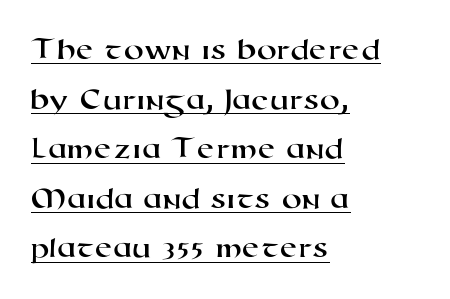
The image shows 32 px wide sans-serif type; set left-aligned, normal line spacing (1.55x), normal letter spacing, underlined; high stroke contrast and a medium x-height.
